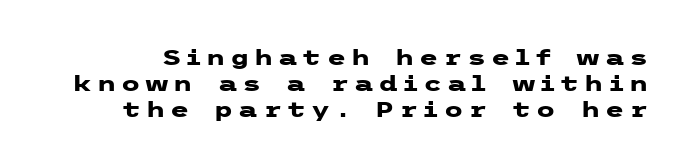
Q: Is the text bold? A: Yes.
Q: Is the text italic (slanted)? A: No, it is upright.
Q: Is the text underlined? A: No.
Q: Is the spacing between letters normal or unusually wide? A: Unusually wide.
